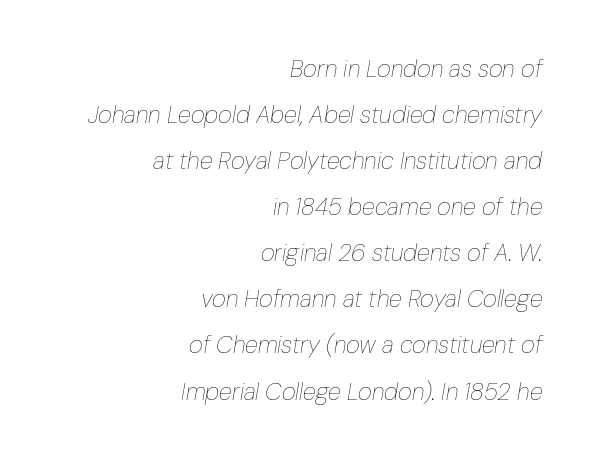
The image shows 24 px text type, italic (leaning right); set right-aligned, loose line spacing (1.92x), normal letter spacing, not underlined.
